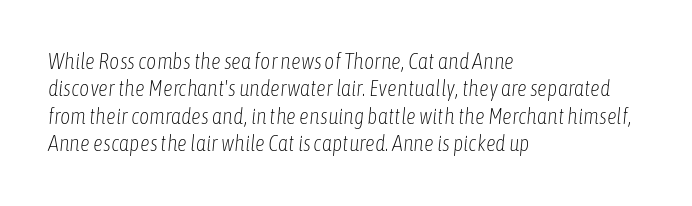
The image shows 22 px text type, italic (leaning right); set left-aligned, normal line spacing (1.25x), normal letter spacing, not underlined.
